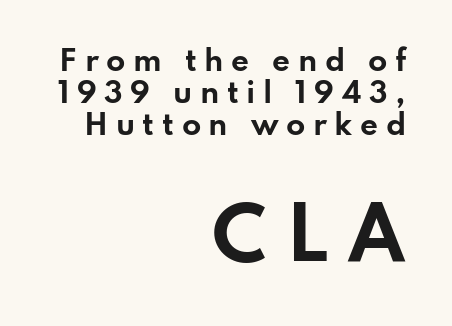
{"serif": "no", "italic": "no", "bold": "yes", "weight": "bold", "width": "wide", "stroke_contrast": "low", "x_height": "small", "monospaced": "no", "underline": "no", "align": "right", "line_spacing": "tight", "line_spacing_ratio": 1.14, "letter_spacing": "wide", "letter_spacing_em": 0.27, "larger_block": "second", "size_ratio": 2.54, "glyph_px": 71}
